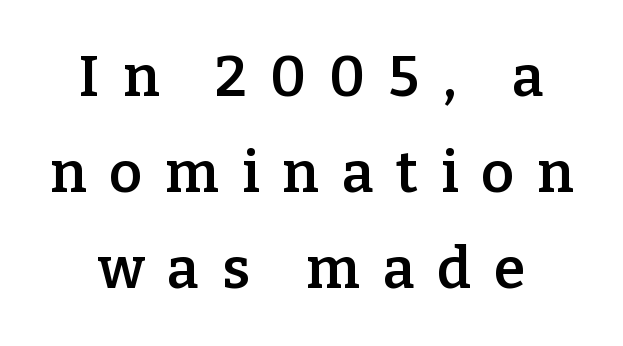
{"serif": "yes", "italic": "no", "bold": "semi", "weight": "semibold", "width": "normal", "stroke_contrast": "low", "x_height": "medium", "monospaced": "no", "underline": "no", "line_spacing": "normal", "line_spacing_ratio": 1.68, "letter_spacing": "wide", "letter_spacing_em": 0.4, "glyph_px": 57}
